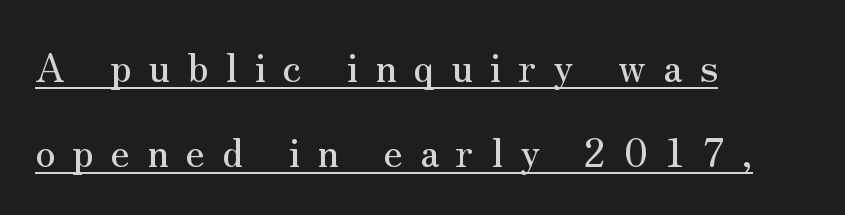
{"serif": "yes", "italic": "no", "width": "normal", "stroke_contrast": "medium", "x_height": "small", "monospaced": "no", "underline": "yes", "align": "left", "line_spacing": "loose", "line_spacing_ratio": 2.13, "letter_spacing": "wide", "letter_spacing_em": 0.42, "glyph_px": 40}
